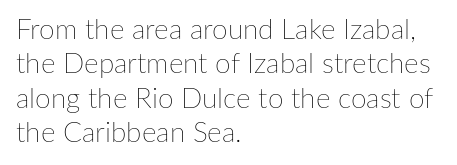
Proportional: the letters do not fall into vertical columns. The lettering stays uniformly vertical, giving the passage a roman look. A light-to-regular cut is what we see here. Letter spacing: default. Anything drawn beneath the words? Only blank space. The paragraph shown leans on its left margin.
